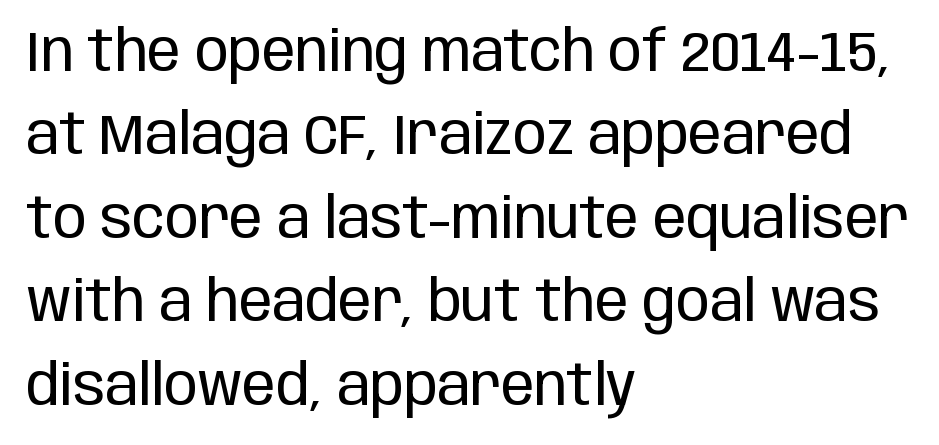
The image shows 56 px regular-weight, condensed sans-serif type, upright; set left-aligned, normal line spacing (1.49x), normal letter spacing, not underlined; low stroke contrast and a large x-height.
